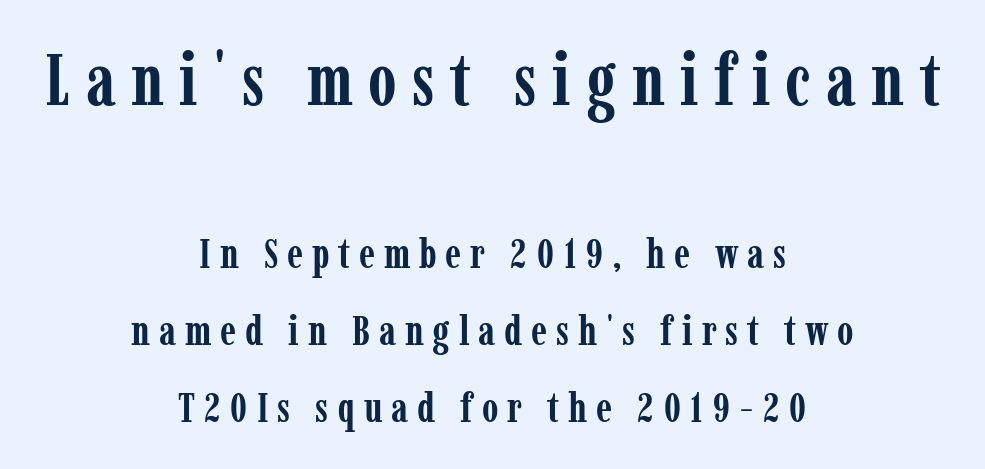
{"serif": "yes", "italic": "no", "bold": "yes", "weight": "semibold", "width": "condensed", "stroke_contrast": "low", "x_height": "medium", "monospaced": "no", "underline": "no", "align": "center", "line_spacing_ratio": 1.84, "letter_spacing": "wide", "letter_spacing_em": 0.21, "larger_block": "first", "size_ratio": 1.74, "glyph_px": 73}
